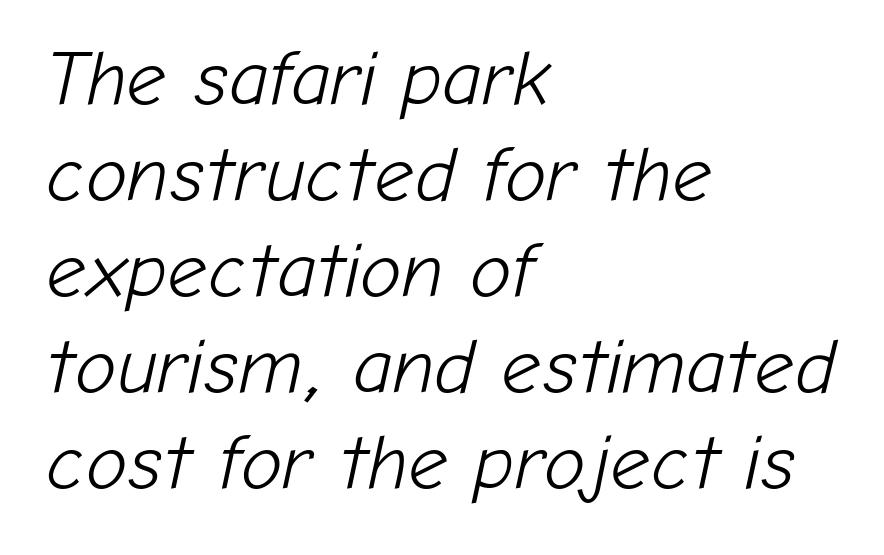
Q: Is the text bold? A: No.
Q: Is the text italic (slanted)? A: Yes, it leans right by about 12 degrees.
Q: Is the text underlined? A: No.
Q: How is the paragraph aligned? A: Left-aligned.
Q: Is the spacing between letters normal or unusually wide? A: Normal.
Q: Width (condensed, normal, or wide)? A: Normal.
Q: Stroke contrast? A: Low.
Q: x-height? A: Medium.
Q: Monospaced? A: No.
